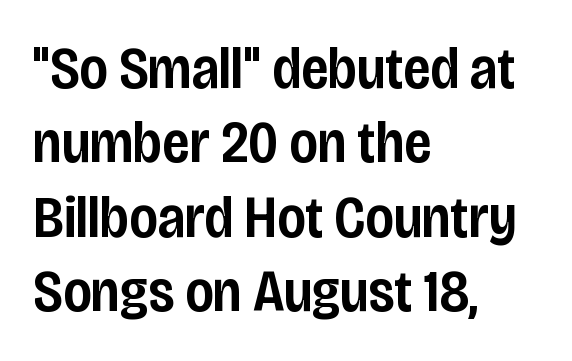
Weight: semibold (demi). How are the letters spaced? Ordinarily, with no added tracking. Short and long lines alike share a common starting point at left. The lettering holds an erect, upright posture throughout.
